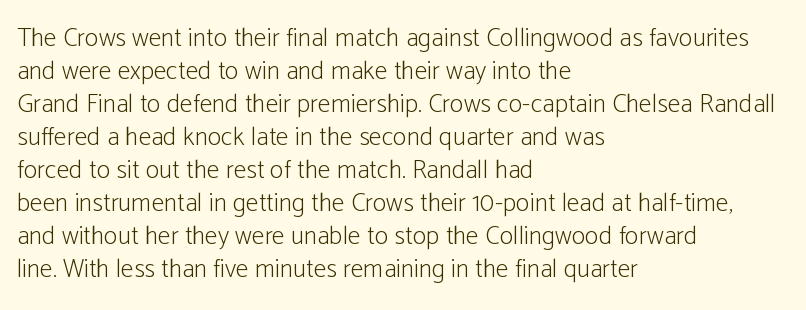
{"italic": "no", "bold": "no", "underline": "no", "align": "left", "line_spacing": "normal", "line_spacing_ratio": 1.27, "letter_spacing": "normal", "letter_spacing_em": 0.0, "glyph_px": 26}
